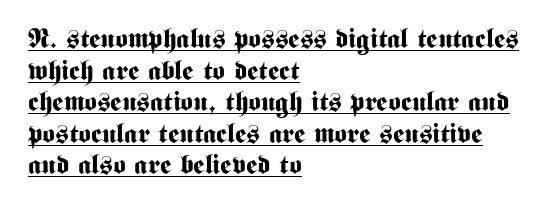
Default kerning and tracking; the words read as compact shapes. Each glyph is drawn with heavy, bold strokes. Posture: upright roman. Every row of glyphs begins at an identical x-position on the left.
